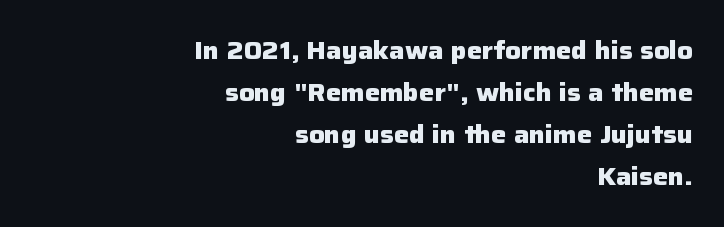
The image shows 24 px bold type, upright; set right-aligned, line spacing 1.75x, normal letter spacing, not underlined.
